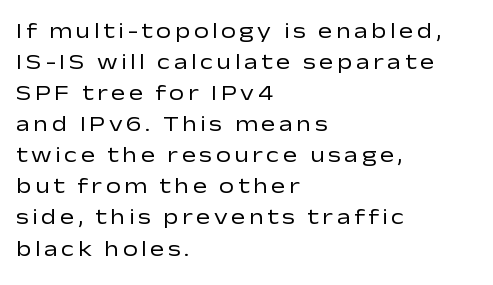
The image shows 21 px text type, upright; set left-aligned, normal line spacing (1.48x), not underlined.
